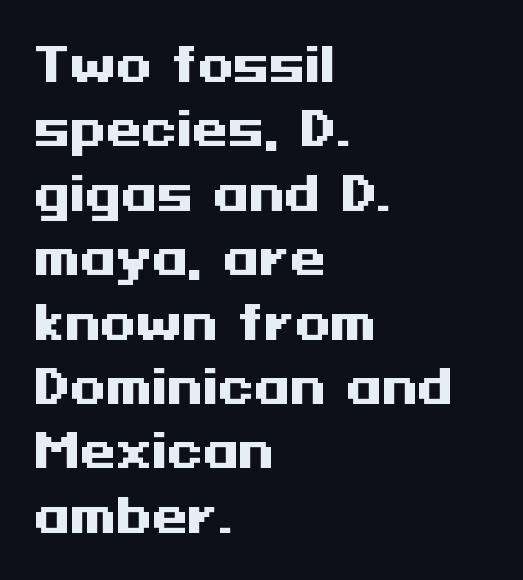
Q: Is the text bold? A: Yes.
Q: Is the text italic (slanted)? A: No, it is upright.
Q: Is the typeface a serif or a sans-serif typeface? A: Sans-serif.
Q: Is the text underlined? A: No.
Q: How is the paragraph aligned? A: Left-aligned.
Q: Is the spacing between letters normal or unusually wide? A: Normal.
Q: Is the spacing between lines tight, normal or loose? A: Normal.
Q: Width (condensed, normal, or wide)? A: Wide.
Q: Stroke contrast? A: Medium.
Q: x-height? A: Medium.
